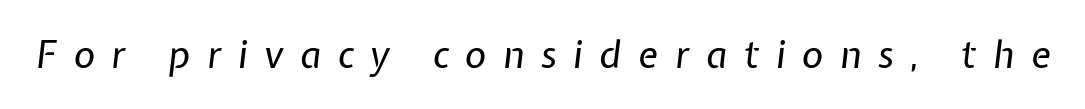
The image shows 37 px regular-weight type, italic (leaning right); set unusually wide letter spacing (+0.45 em), not underlined; low stroke contrast and a medium x-height.
